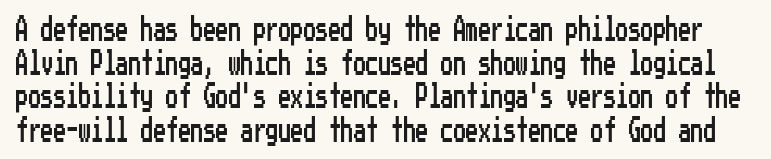
Q: Is the text italic (slanted)? A: No, it is upright.
Q: Is the text underlined? A: No.
Q: Is the spacing between letters normal or unusually wide? A: Normal.
Q: Is the spacing between lines tight, normal or loose? A: Normal.
